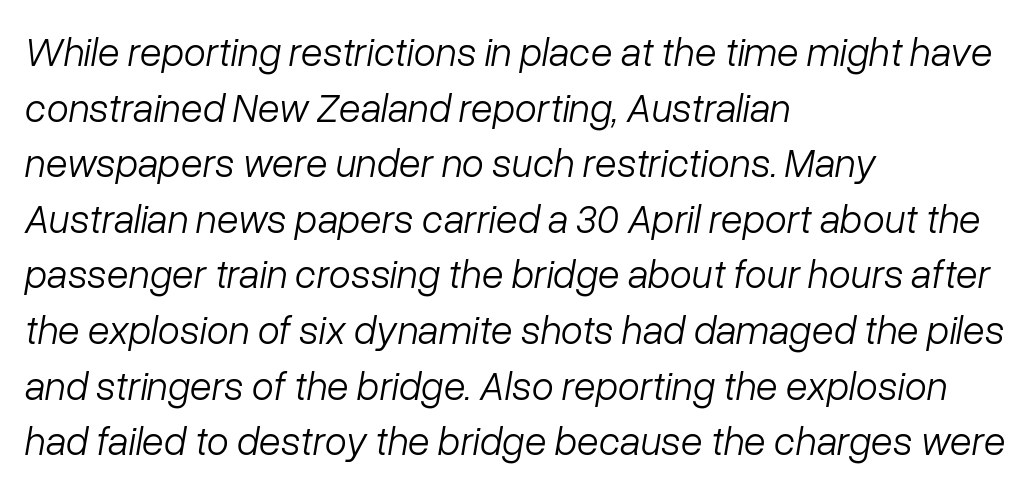
Line beginnings align vertically; line endings do not. The area under the type is left untouched. Is the type heavy? It reads as light-to-regular instead. A typesetter would call this proportional, since set widths differ per character.
